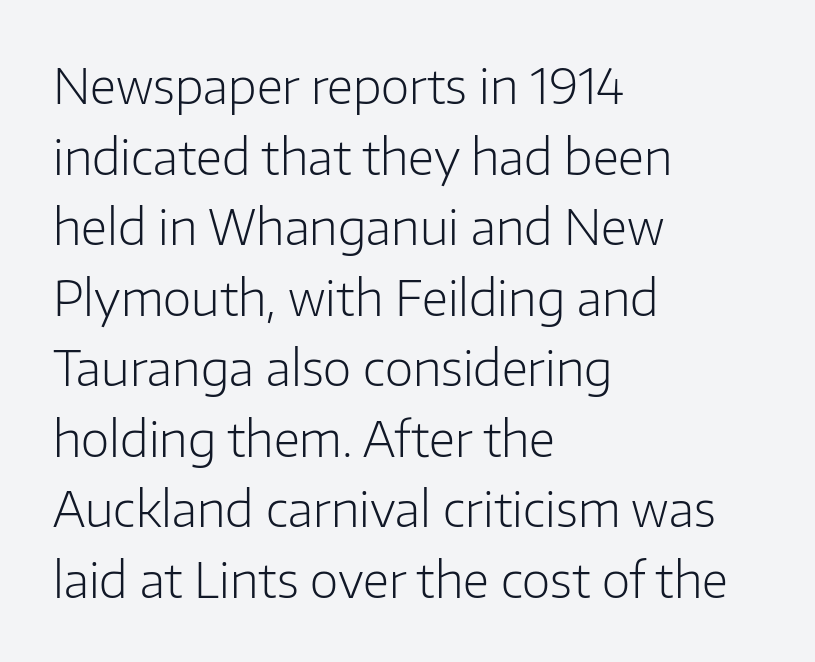
The image shows 49 px light sans-serif type, upright; set left-aligned, normal line spacing (1.44x), normal letter spacing, not underlined; low stroke contrast and a medium x-height.
